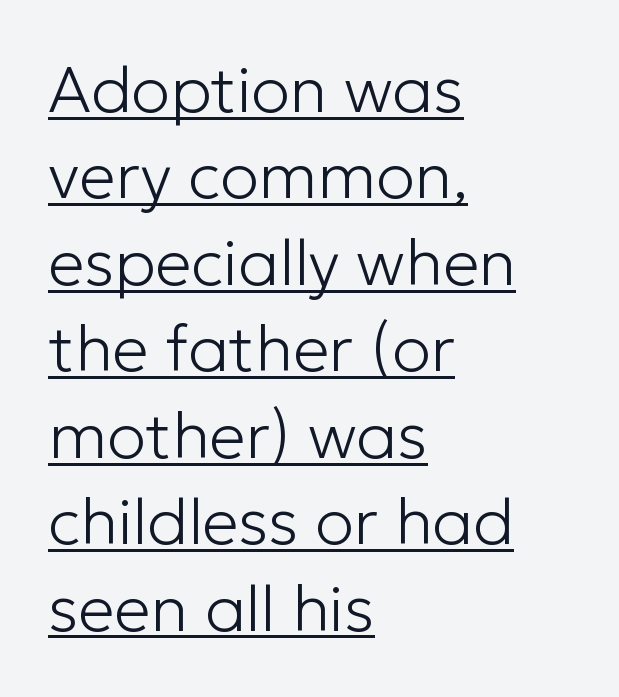
The image shows 65 px light sans-serif type, upright; set left-aligned, normal line spacing (1.33x), normal letter spacing, underlined; low stroke contrast and a medium x-height.
